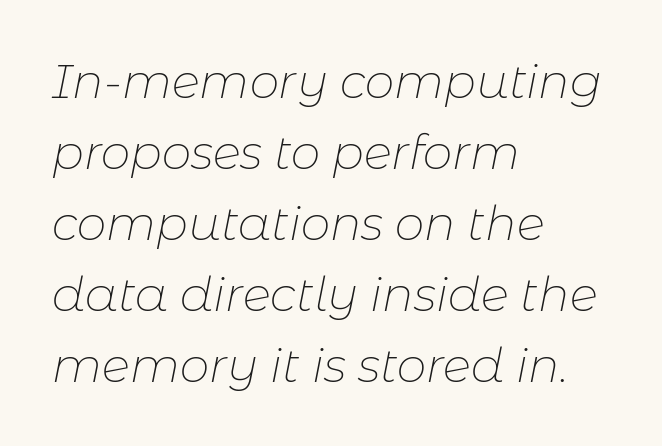
Caption: standard tracking, unaltered. What's the leading like? Ordinary, nothing unusual. Only glyphs here, with clear space below each row. The passage shown is typed in a proportional face where columns would drift. No letter is thick-stroked: the sample isn't bold. Line starts are locked; line ends wander.
